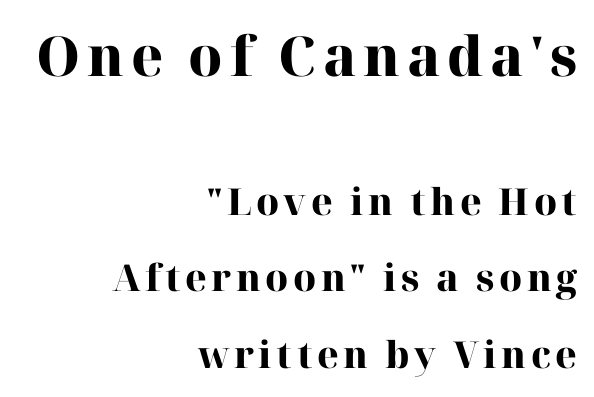
The image shows 55 px heavy serif type, upright; set right-aligned, loose line spacing (2.07x), not underlined; the first (top) block is 1.49x larger; high stroke contrast and a medium x-height.
